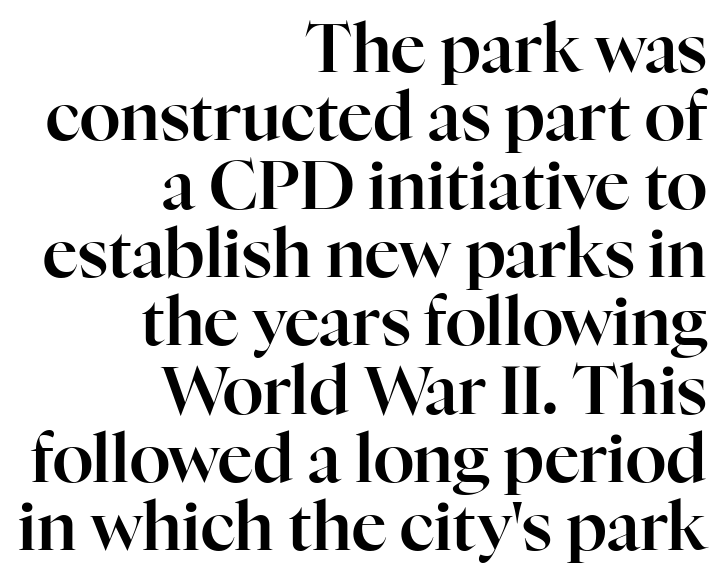
The passage shown is typeset with a serif family. Nobody touched the tracking dial on this one. Interline gaps are noticeably narrow in this sample. You can tell it's not italic because the verticals are truly vertical.
